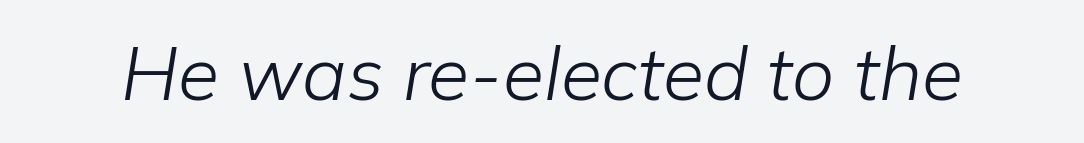
Q: Is the text bold? A: No.
Q: Is the text italic (slanted)? A: Yes, it leans right by about 9 degrees.
Q: Is the text underlined? A: No.
Q: Is the spacing between letters normal or unusually wide? A: Normal.
Q: Width (condensed, normal, or wide)? A: Normal.
Q: Stroke contrast? A: Low.
Q: x-height? A: Medium.
Q: Monospaced? A: No.
